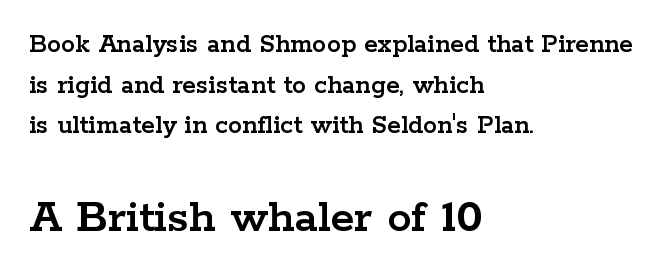
Serif or sans? Serif — the stroke terminals have little feet. Rule under the text: the space is simply empty. Block two is the big one; block one sits smaller above it. Italic: no, the glyphs are upright roman. Each letter keeps its own natural width here, so spacing adapts to shape.
